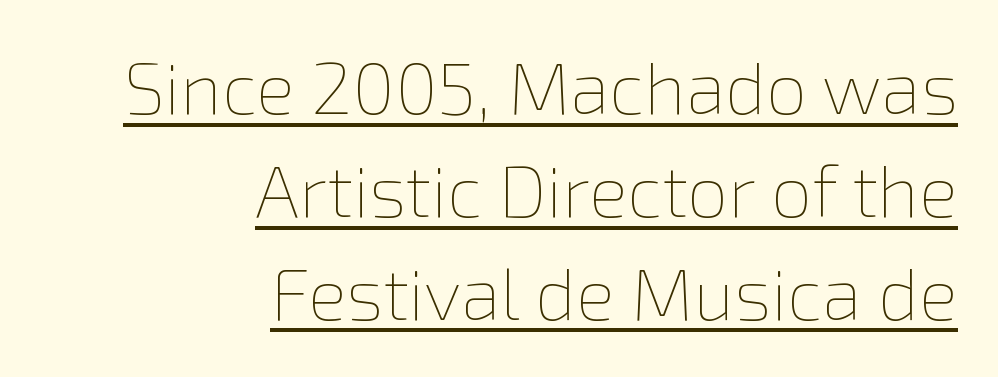
Spacing between characters is what you'd get straight out of the box. Caption: face not bold, strokes unweighted. Varying glyph widths throughout — classic text-font behaviour. Each new line begins a customary step beneath the previous one.
